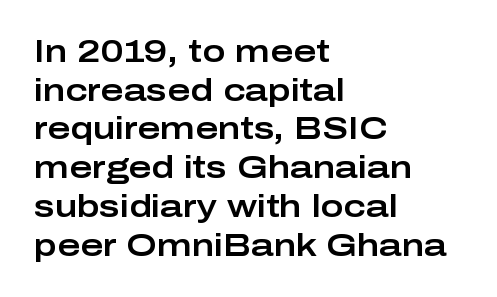
Q: Is the text italic (slanted)? A: No, it is upright.
Q: Is the typeface a serif or a sans-serif typeface? A: Sans-serif.
Q: Is the text underlined? A: No.
Q: How is the paragraph aligned? A: Left-aligned.
Q: Is the spacing between letters normal or unusually wide? A: Normal.
Q: Is the spacing between lines tight, normal or loose? A: Normal.
Q: Width (condensed, normal, or wide)? A: Wide.
Q: Stroke contrast? A: Low.
Q: x-height? A: Medium.
Q: Monospaced? A: No.
